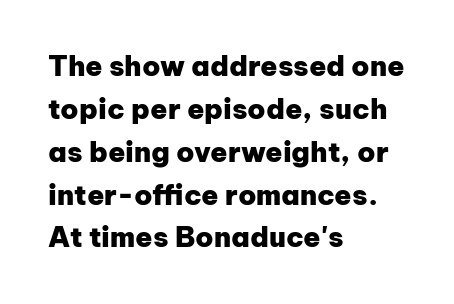
Q: Is the text bold? A: Yes.
Q: Is the text italic (slanted)? A: No, it is upright.
Q: Is the typeface a serif or a sans-serif typeface? A: Sans-serif.
Q: Is the text underlined? A: No.
Q: How is the paragraph aligned? A: Left-aligned.
Q: Is the spacing between letters normal or unusually wide? A: Normal.
Q: Is the spacing between lines tight, normal or loose? A: Normal.
Q: Width (condensed, normal, or wide)? A: Normal.
Q: Stroke contrast? A: Low.
Q: x-height? A: Medium.
Q: Monospaced? A: No.
